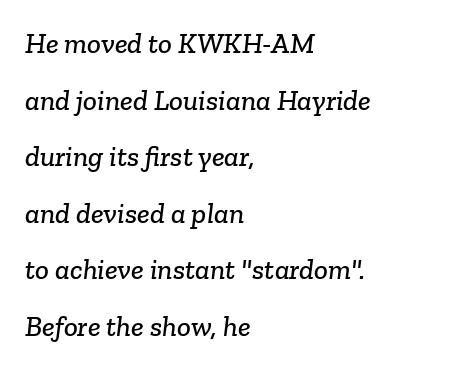
The image shows 29 px serif type; set left-aligned, loose line spacing (1.95x), normal letter spacing, not underlined; low stroke contrast and a medium x-height.
